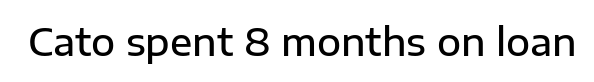
The image shows 37 px semibold sans-serif type, upright; set normal letter spacing, not underlined; low stroke contrast and a medium x-height.
